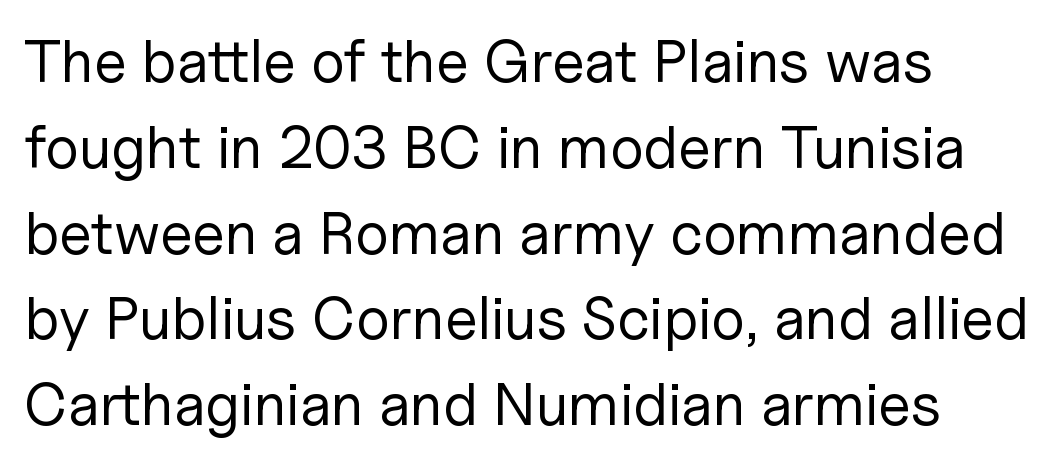
Q: Is the text bold? A: No.
Q: Is the text italic (slanted)? A: No, it is upright.
Q: Is the typeface a serif or a sans-serif typeface? A: Sans-serif.
Q: Is the text underlined? A: No.
Q: Is the spacing between letters normal or unusually wide? A: Normal.
Q: Is the spacing between lines tight, normal or loose? A: Normal.
Q: Width (condensed, normal, or wide)? A: Normal.
Q: Stroke contrast? A: Low.
Q: x-height? A: Medium.
Q: Monospaced? A: No.
